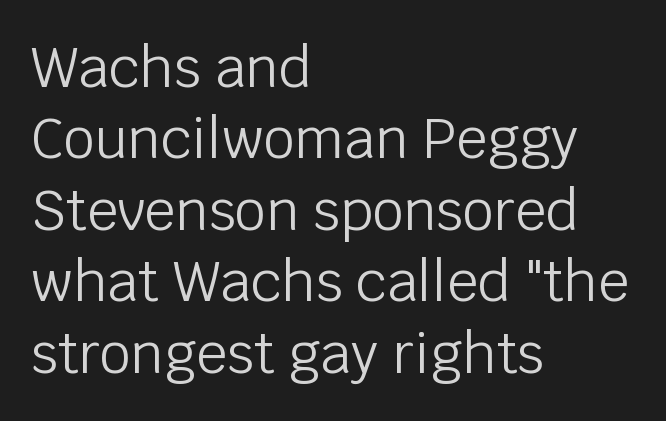
Q: Is the text bold? A: No.
Q: Is the text italic (slanted)? A: No, it is upright.
Q: Is the typeface a serif or a sans-serif typeface? A: Sans-serif.
Q: Is the text underlined? A: No.
Q: How is the paragraph aligned? A: Left-aligned.
Q: Is the spacing between letters normal or unusually wide? A: Normal.
Q: Is the spacing between lines tight, normal or loose? A: Normal.
Q: Width (condensed, normal, or wide)? A: Normal.
Q: Stroke contrast? A: Low.
Q: x-height? A: Large.
Q: Monospaced? A: No.
